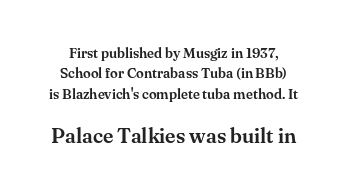
{"italic": "no", "underline": "no", "line_spacing": "normal", "line_spacing_ratio": 1.46, "letter_spacing": "normal", "letter_spacing_em": 0.0, "larger_block": "second", "size_ratio": 1.5, "glyph_px": 21}
